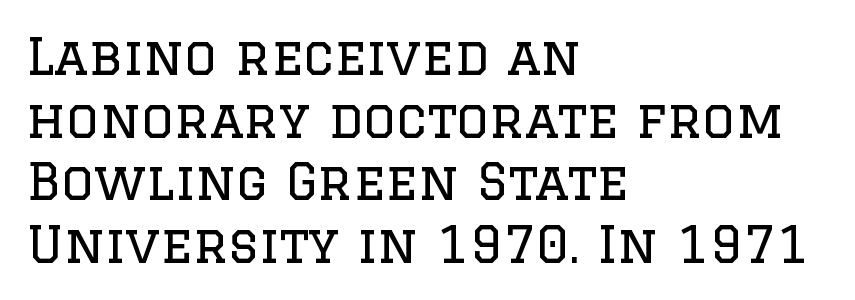
There is no visible air inserted between adjacent glyphs. Unlike italic type, these characters show no tilt at all. The paragraph shown leans on its left margin. The passage shown is typed in a proportional face where columns would drift. The characters display serif detailing at their extremities. Each stroke keeps to a modest, everyday thickness or less.
